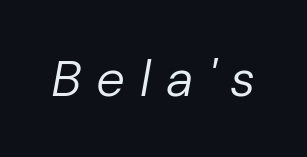
The image shows 51 px regular-weight type, italic (leaning right); set unusually wide letter spacing (+0.29 em), not underlined; low stroke contrast and a medium x-height.
